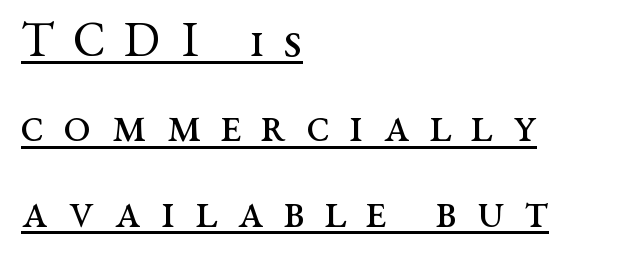
Q: Is the text bold? A: No.
Q: Is the text italic (slanted)? A: No, it is upright.
Q: Is the typeface a serif or a sans-serif typeface? A: Serif.
Q: Is the text underlined? A: Yes.
Q: How is the paragraph aligned? A: Left-aligned.
Q: Is the spacing between letters normal or unusually wide? A: Unusually wide.
Q: Width (condensed, normal, or wide)? A: Wide.
Q: Stroke contrast? A: Medium.
Q: x-height? A: Medium.
Q: Monospaced? A: No.
